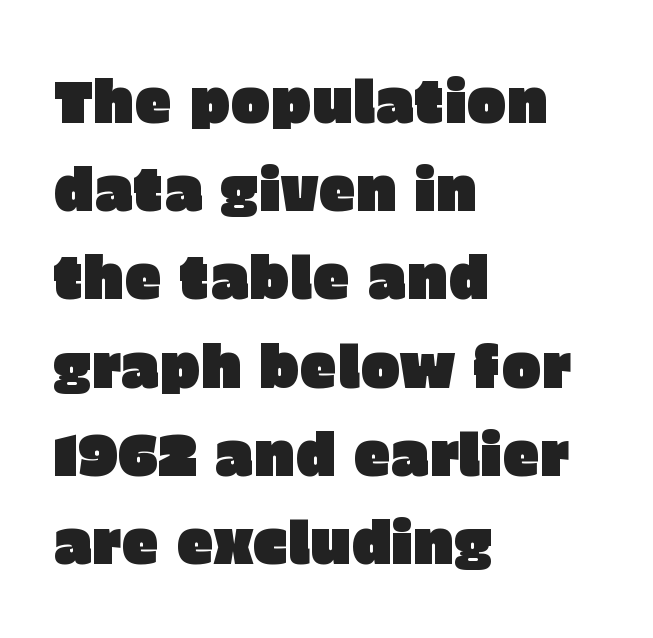
Q: Is the text italic (slanted)? A: No, it is upright.
Q: Is the typeface a serif or a sans-serif typeface? A: Sans-serif.
Q: Is the text underlined? A: No.
Q: How is the paragraph aligned? A: Left-aligned.
Q: Is the spacing between letters normal or unusually wide? A: Normal.
Q: Is the spacing between lines tight, normal or loose? A: Normal.
Q: Width (condensed, normal, or wide)? A: Normal.
Q: Stroke contrast? A: Low.
Q: x-height? A: Large.
Q: Monospaced? A: No.
